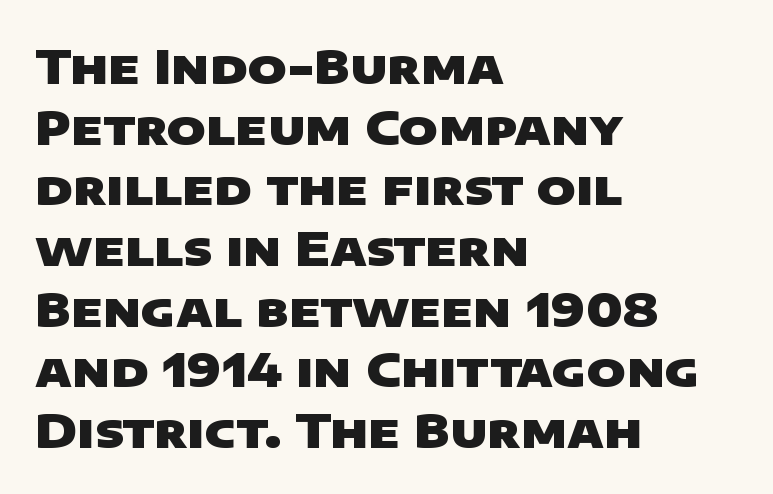
Evenly set lines give the paragraph a standard silhouette. Does the weight exceed regular? Yes, all the way to bold. Does extra space separate the letters? No, they use regular spacing. Check the space under the baseline: it is left empty.
